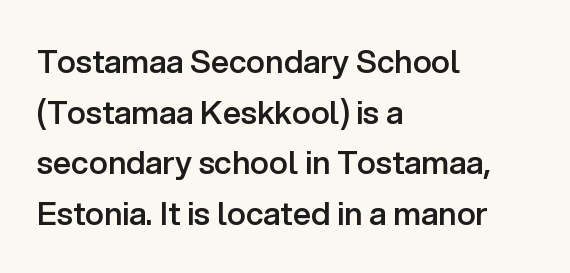
A sans-serif font was chosen for this passage. The specimen reads as upright at a glance. Stroke thickness is moderately raised; the sample reads as semibold. Here the designer chose a conventional face with non-uniform glyph widths. Unmarked baselines from the first word to the last.
